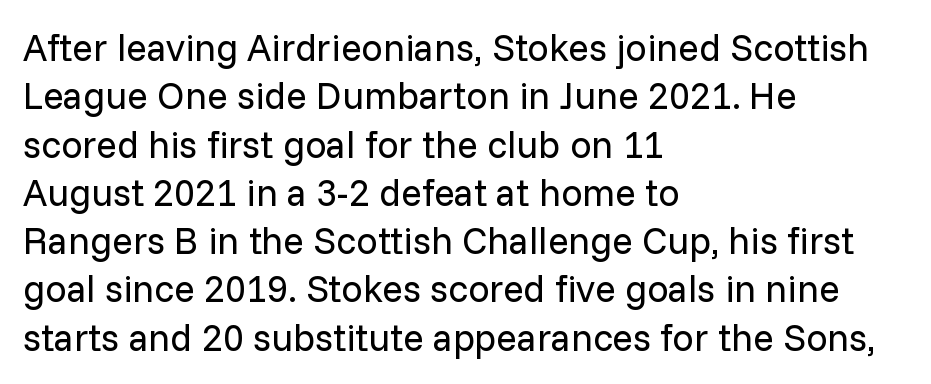
{"serif": "no", "italic": "no", "bold": "no", "weight": "regular", "width": "normal", "stroke_contrast": "low", "x_height": "medium", "monospaced": "no", "underline": "no", "align": "left", "line_spacing": "normal", "line_spacing_ratio": 1.27, "letter_spacing": "normal", "letter_spacing_em": 0.0, "glyph_px": 38}
